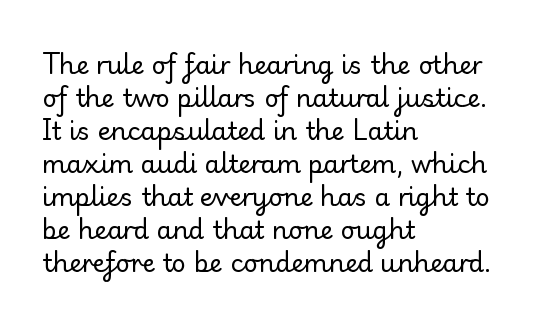
Q: Is the text bold? A: No.
Q: Is the text italic (slanted)? A: No, it is upright.
Q: Is the text underlined? A: No.
Q: How is the paragraph aligned? A: Left-aligned.
Q: Is the spacing between letters normal or unusually wide? A: Normal.
Q: Is the spacing between lines tight, normal or loose? A: Normal.
